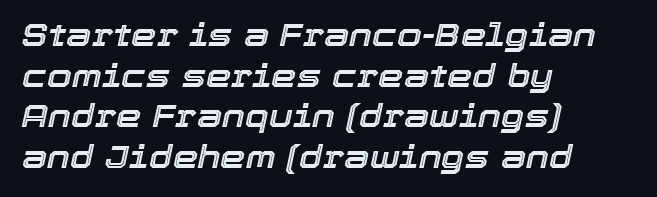
{"italic": "yes", "lean": "right", "slant_degrees": 12, "width": "normal", "x_height": "medium", "monospaced": "no", "underline": "no", "align": "left", "line_spacing": "normal", "line_spacing_ratio": 1.27, "letter_spacing": "normal", "letter_spacing_em": 0.0, "glyph_px": 32}
